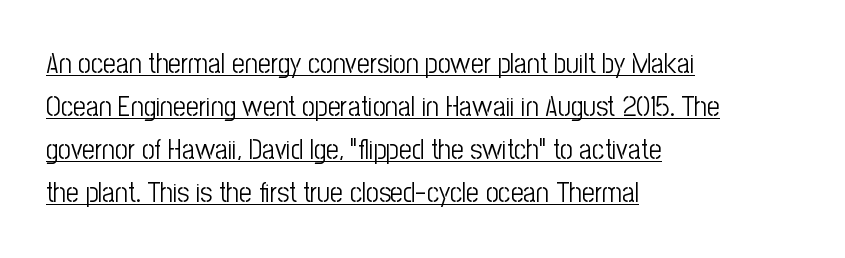
{"serif": "no", "italic": "no", "bold": "no", "weight": "light", "width": "condensed", "stroke_contrast": "low", "x_height": "medium", "monospaced": "no", "underline": "yes", "align": "left", "line_spacing": "normal", "line_spacing_ratio": 1.54, "letter_spacing": "normal", "letter_spacing_em": 0.0, "glyph_px": 28}
